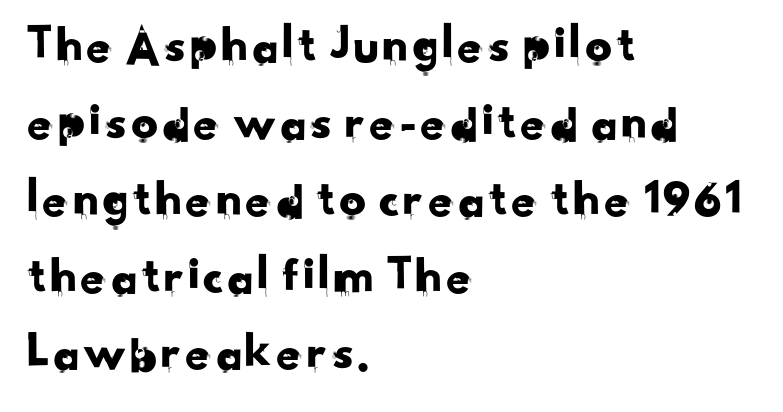
Q: Is the typeface a serif or a sans-serif typeface? A: Sans-serif.
Q: Is the text underlined? A: No.
Q: How is the paragraph aligned? A: Left-aligned.
Q: Is the spacing between letters normal or unusually wide? A: Normal.
Q: Is the spacing between lines tight, normal or loose? A: Normal.
Q: Width (condensed, normal, or wide)? A: Normal.
Q: Stroke contrast? A: Low.
Q: x-height? A: Small.
Q: Monospaced? A: No.
